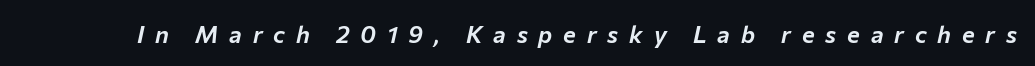
Q: Is the text italic (slanted)? A: Yes, it leans right by about 12 degrees.
Q: Is the text underlined? A: No.
Q: Is the spacing between letters normal or unusually wide? A: Unusually wide.
